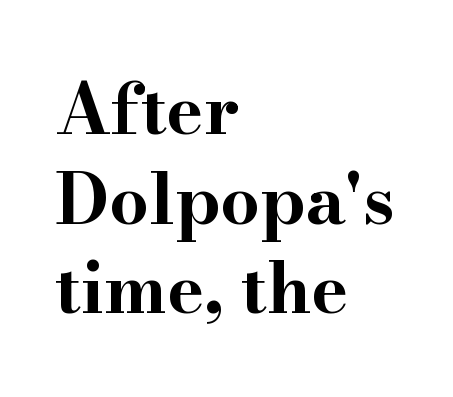
Q: Is the text bold? A: Yes.
Q: Is the text italic (slanted)? A: No, it is upright.
Q: Is the typeface a serif or a sans-serif typeface? A: Serif.
Q: Is the text underlined? A: No.
Q: How is the paragraph aligned? A: Left-aligned.
Q: Is the spacing between letters normal or unusually wide? A: Normal.
Q: Is the spacing between lines tight, normal or loose? A: Normal.
Q: Width (condensed, normal, or wide)? A: Wide.
Q: Stroke contrast? A: High.
Q: x-height? A: Small.
Q: Monospaced? A: No.
